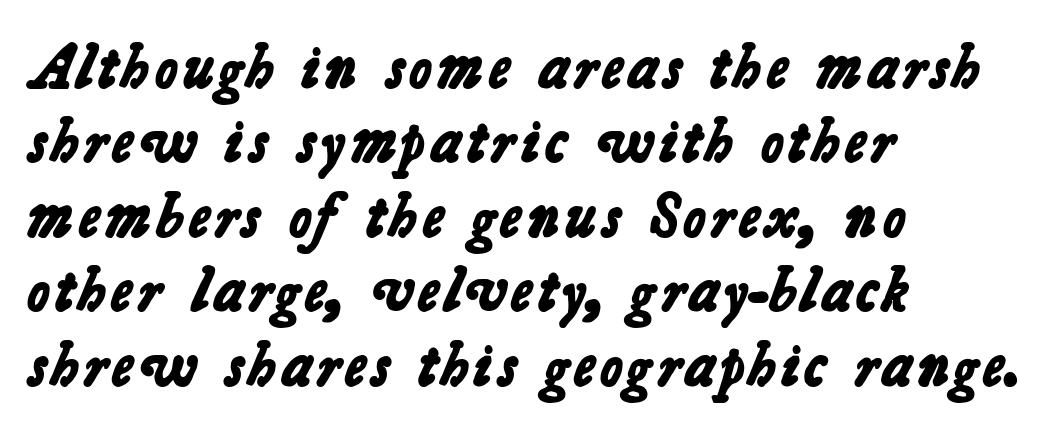
The image shows 62 px bold sans-serif type; set left-aligned, line spacing 1.2x, normal letter spacing, not underlined; low stroke contrast and a medium x-height.
